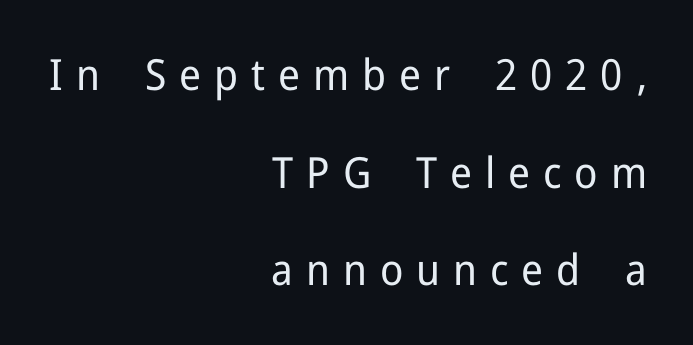
Q: Is the text bold? A: No.
Q: Is the text italic (slanted)? A: No, it is upright.
Q: Is the typeface a serif or a sans-serif typeface? A: Sans-serif.
Q: Is the text underlined? A: No.
Q: How is the paragraph aligned? A: Right-aligned.
Q: Is the spacing between letters normal or unusually wide? A: Unusually wide.
Q: Is the spacing between lines tight, normal or loose? A: Loose.
Q: Width (condensed, normal, or wide)? A: Normal.
Q: Stroke contrast? A: Low.
Q: x-height? A: Medium.
Q: Monospaced? A: No.
